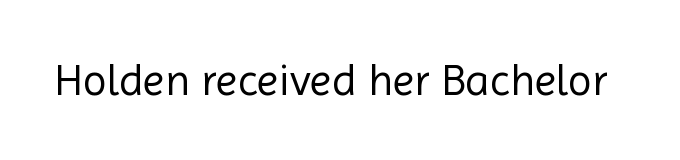
What stands out about the letter spacing? Nothing — it is the standard amount. Tall strokes in this sample are plumb rather than angled. Classification — sans serif. Words float on clear page, feet unadorned. Varying glyph widths throughout — classic text-font behaviour.
